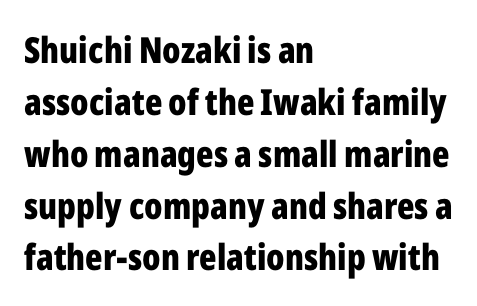
{"serif": "no", "italic": "no", "bold": "yes", "weight": "bold", "width": "condensed", "stroke_contrast": "low", "x_height": "medium", "monospaced": "no", "underline": "no", "align": "left", "line_spacing": "normal", "line_spacing_ratio": 1.44, "letter_spacing": "normal", "letter_spacing_em": 0.0, "glyph_px": 36}
